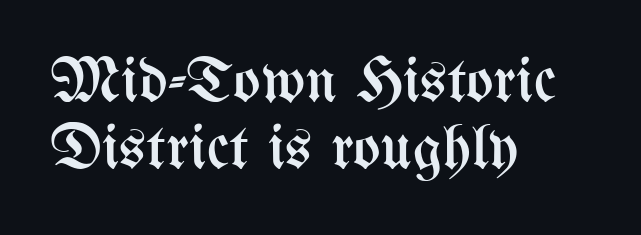
Q: Is the text bold? A: No.
Q: Is the text italic (slanted)? A: No, it is upright.
Q: Is the text underlined? A: No.
Q: How is the paragraph aligned? A: Left-aligned.
Q: Is the spacing between letters normal or unusually wide? A: Normal.
Q: Is the spacing between lines tight, normal or loose? A: Tight.
Q: Width (condensed, normal, or wide)? A: Condensed.
Q: Stroke contrast? A: Medium.
Q: x-height? A: Medium.
Q: Monospaced? A: No.
